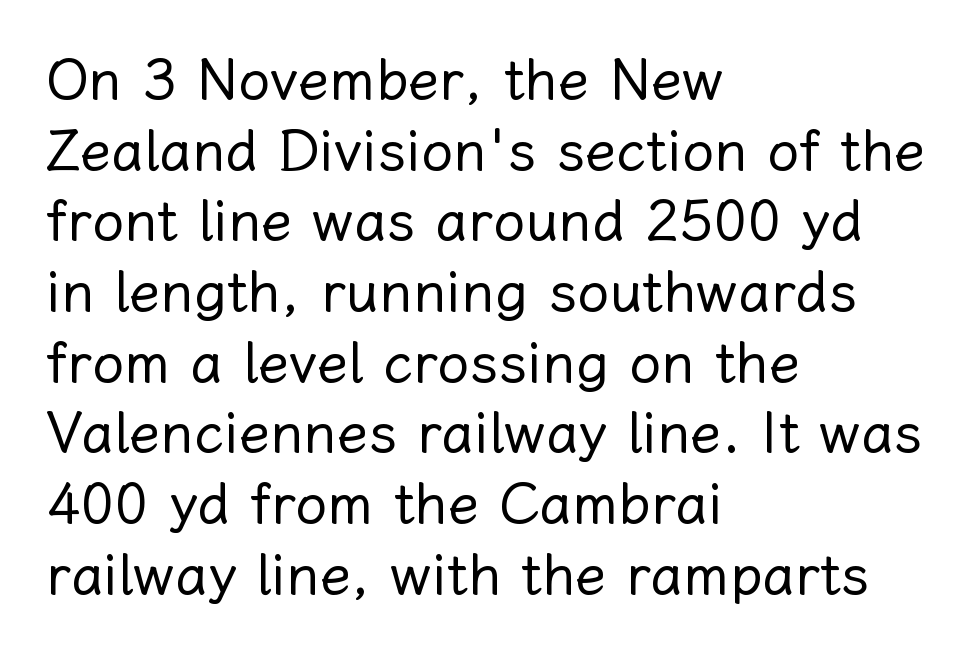
Q: Is the text bold? A: No.
Q: Is the text italic (slanted)? A: No, it is upright.
Q: Is the text underlined? A: No.
Q: How is the paragraph aligned? A: Left-aligned.
Q: Is the spacing between letters normal or unusually wide? A: Normal.
Q: Width (condensed, normal, or wide)? A: Normal.
Q: Stroke contrast? A: Low.
Q: x-height? A: Medium.
Q: Monospaced? A: No.
